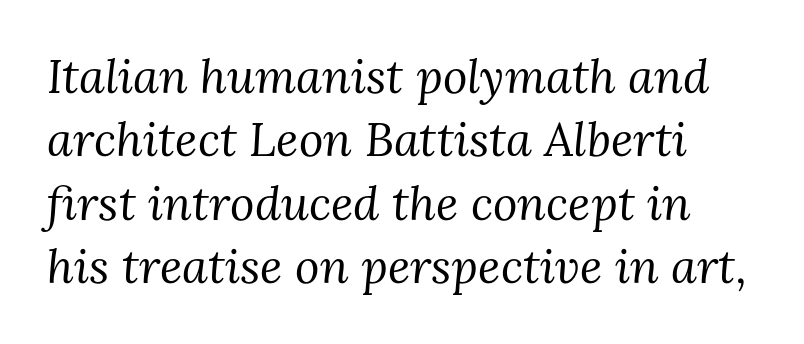
Q: Is the text bold? A: No.
Q: Is the text italic (slanted)? A: Yes, it leans right by about 3 degrees.
Q: Is the typeface a serif or a sans-serif typeface? A: Serif.
Q: Is the text underlined? A: No.
Q: Is the spacing between letters normal or unusually wide? A: Normal.
Q: Is the spacing between lines tight, normal or loose? A: Normal.
Q: Width (condensed, normal, or wide)? A: Normal.
Q: Stroke contrast? A: Medium.
Q: x-height? A: Medium.
Q: Monospaced? A: No.
